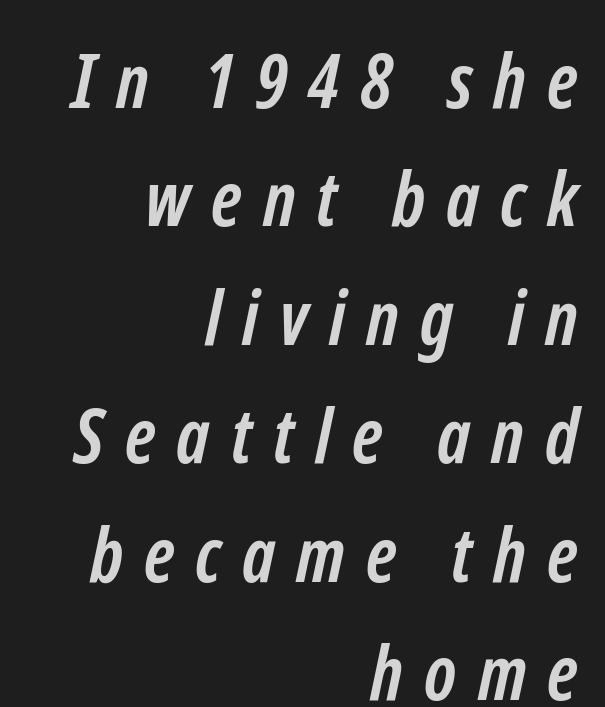
The image shows 75 px semibold, condensed sans-serif type; set right-aligned, normal line spacing (1.58x), unusually wide letter spacing (+0.28 em), not underlined; low stroke contrast and a medium x-height.
